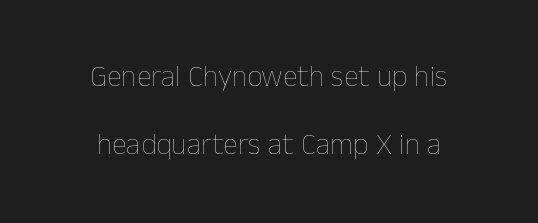
The image shows 30 px thin type, upright; set centered, loose line spacing (2.27x), normal letter spacing, not underlined; low stroke contrast and a medium x-height.
